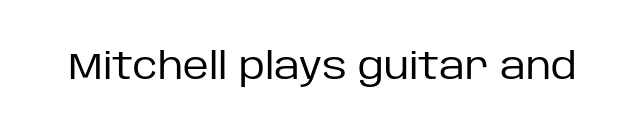
{"serif": "no", "italic": "no", "bold": "no", "weight": "regular", "width": "normal", "stroke_contrast": "low", "x_height": "large", "monospaced": "no", "underline": "no", "letter_spacing": "normal", "letter_spacing_em": 0.0, "glyph_px": 36}
